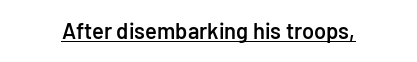
Typesetter's note: demi weight, one step under bold. This sample uses plain, unmodified letter spacing. Honestly, the underline is the first thing you notice here. A typesetter would mark this as roman, not italic.
